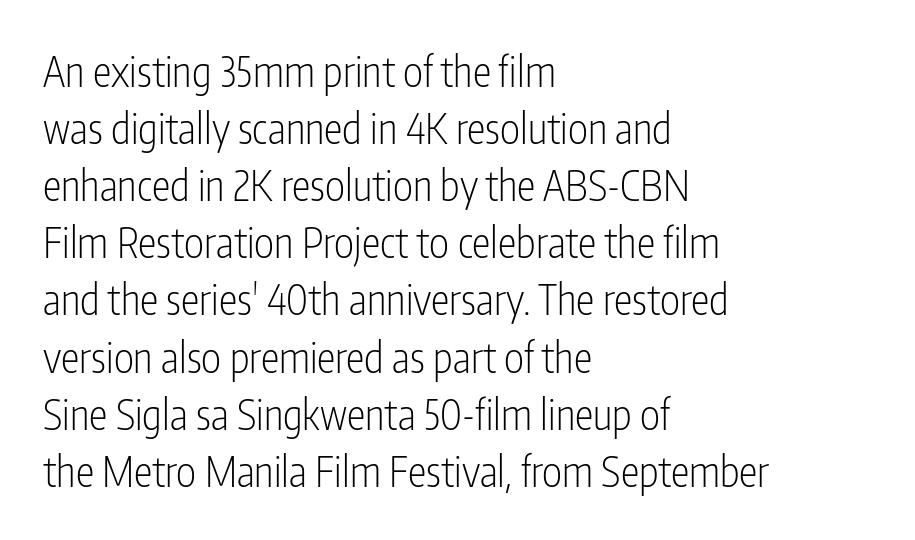
This rendering features lettering with no underline. In CSS terms this would be text-align: left. Note: no serifs on the glyphs. Observe the ordinary spacing: letters are neighbours, not strangers. Heaviness? Minimal to ordinary, like unemphasized prose. Normally led — the rows are evenly, conventionally spaced.
